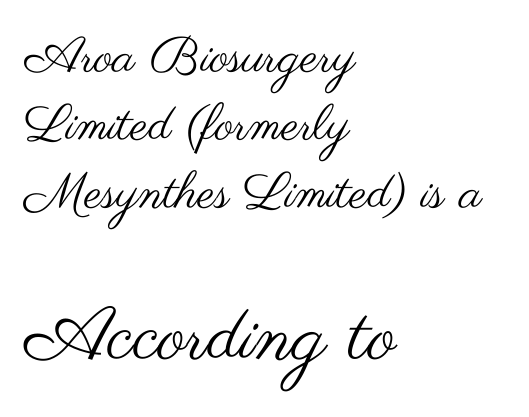
Are there feet on the stems? There aren't — it's a sans. Each letter keeps its own natural width here, so spacing adapts to shape. Evenly set lines give the paragraph a standard silhouette. Two sizes are in play, and the larger belongs to the second block.
